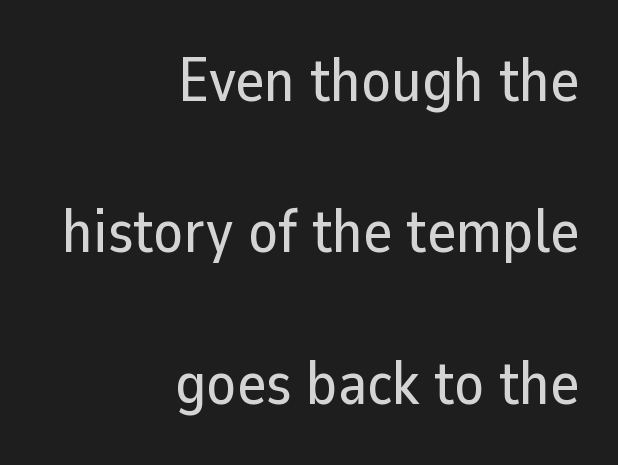
{"serif": "no", "italic": "no", "width": "normal", "stroke_contrast": "low", "x_height": "medium", "monospaced": "no", "underline": "no", "align": "right", "line_spacing": "loose", "line_spacing_ratio": 2.48, "letter_spacing": "normal", "letter_spacing_em": 0.0, "glyph_px": 61}
